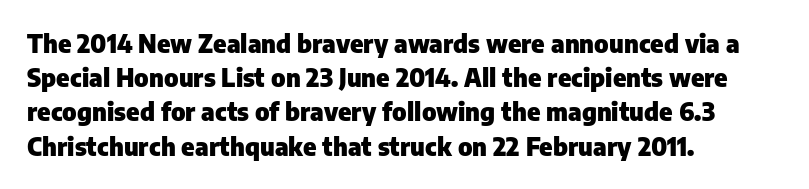
The lines in this sample share a left origin and differ only in where they stop. Summary of vertical rhythm: regular, with standard interline spacing. Italic: no, the glyphs are upright roman. The letterforms sit shoulder to shoulder at normal distance. Set as a true bold cut, around the 700 mark. The baseline area is clear.
